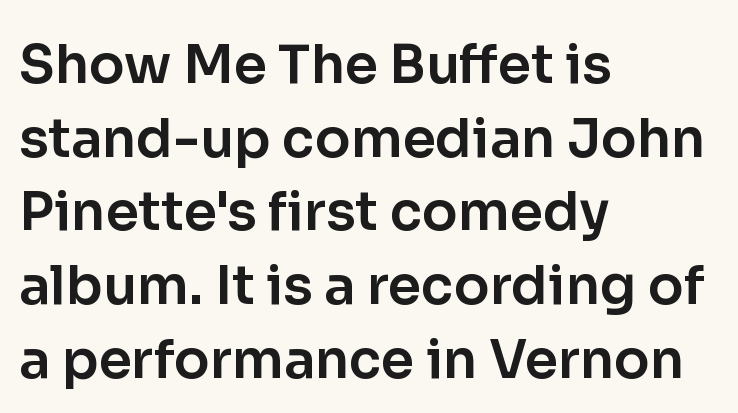
The image shows 53 px sans-serif type, upright; set left-aligned, normal line spacing (1.39x), normal letter spacing, not underlined; low stroke contrast and a medium x-height.
